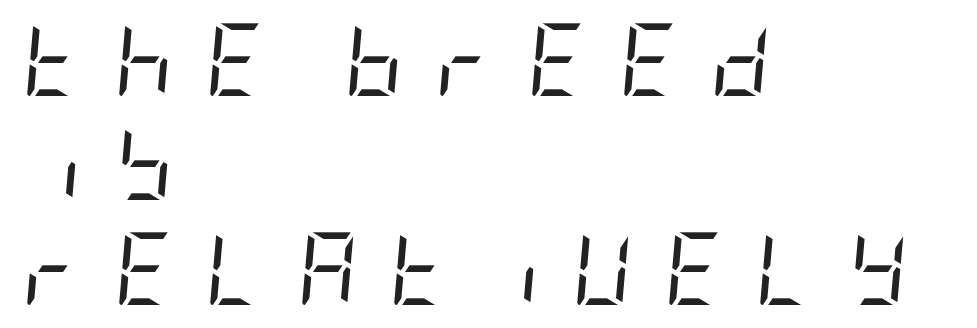
The image shows 73 px regular-weight, condensed type, italic (leaning right); set left-aligned, normal line spacing (1.43x), unusually wide letter spacing (+0.44 em), not underlined; low stroke contrast and a large x-height.
